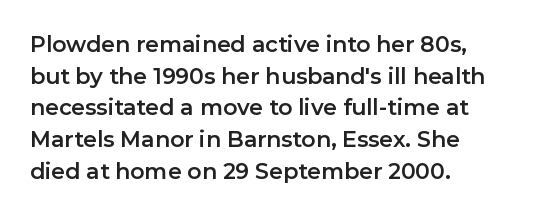
Q: Is the text italic (slanted)? A: No, it is upright.
Q: Is the text underlined? A: No.
Q: How is the paragraph aligned? A: Left-aligned.
Q: Is the spacing between letters normal or unusually wide? A: Normal.
Q: Is the spacing between lines tight, normal or loose? A: Normal.
